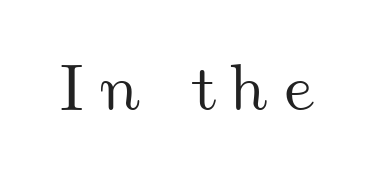
The image shows 66 px wide type; set unusually wide letter spacing (+0.21 em), not underlined; medium stroke contrast and a small x-height.
